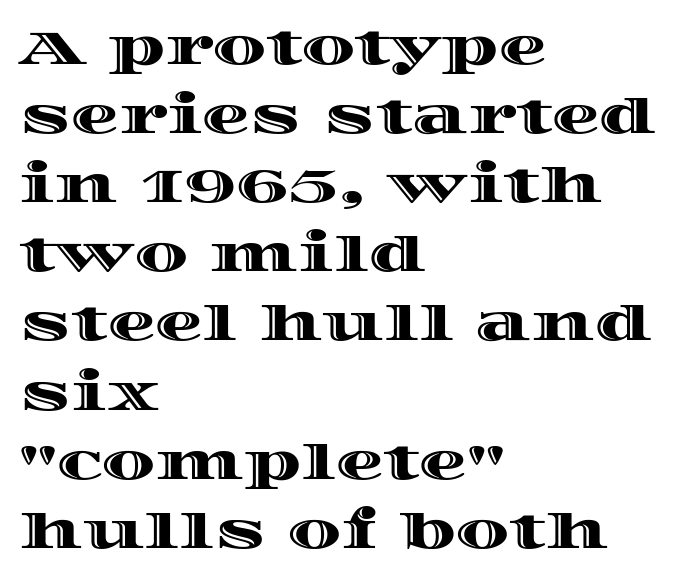
The image shows 48 px wide type, upright; set left-aligned, normal line spacing (1.44x), normal letter spacing, not underlined; a large x-height.
